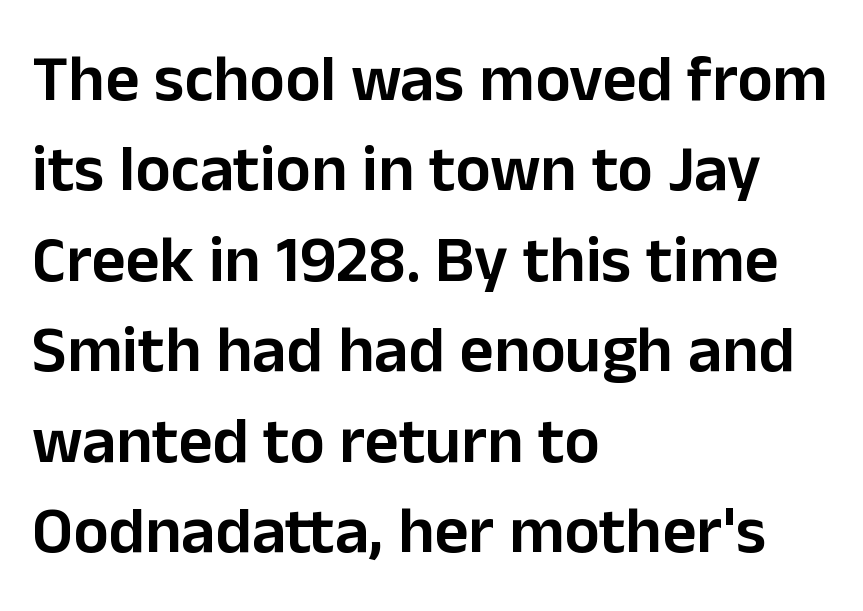
Is this a sans? Yes — the strokes have no serifs. How would I describe the line gaps? Plain and ordinary. Each letter keeps its own natural width here, so spacing adapts to shape. Compared with a centered layout, this one pins lines to the left instead.
